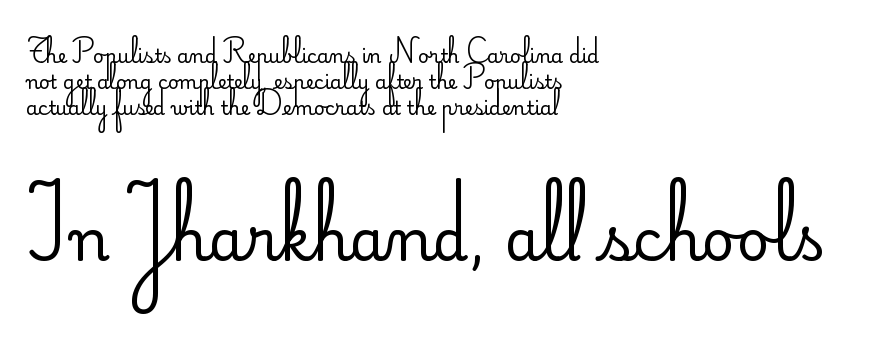
The image shows 57 px regular-weight sans-serif type, upright; set left-aligned, normal line spacing (1.38x), normal letter spacing, not underlined; the second (bottom) block is 3.0x larger; low stroke contrast and a small x-height.
